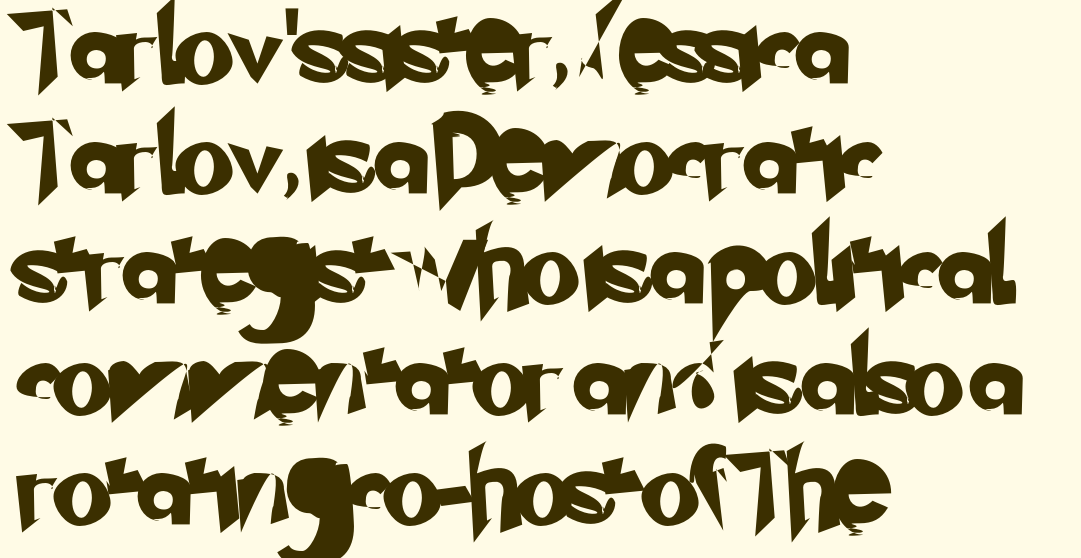
The letters sit at their default tracking, neither squeezed nor spread. Descenders are the only things crossing below the line. Successive baselines arrive at the customary interval. Type style note: lacks serifs.
